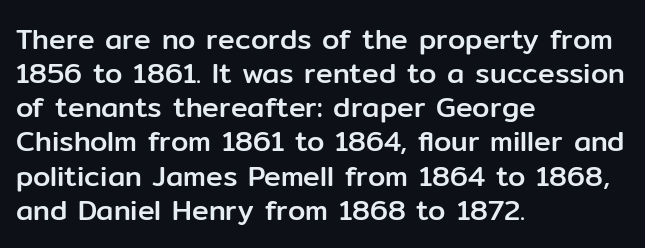
Q: Is the text italic (slanted)? A: No, it is upright.
Q: Is the typeface a serif or a sans-serif typeface? A: Sans-serif.
Q: Is the text underlined? A: No.
Q: How is the paragraph aligned? A: Left-aligned.
Q: Is the spacing between letters normal or unusually wide? A: Normal.
Q: Width (condensed, normal, or wide)? A: Normal.
Q: Stroke contrast? A: Low.
Q: x-height? A: Medium.
Q: Monospaced? A: No.
